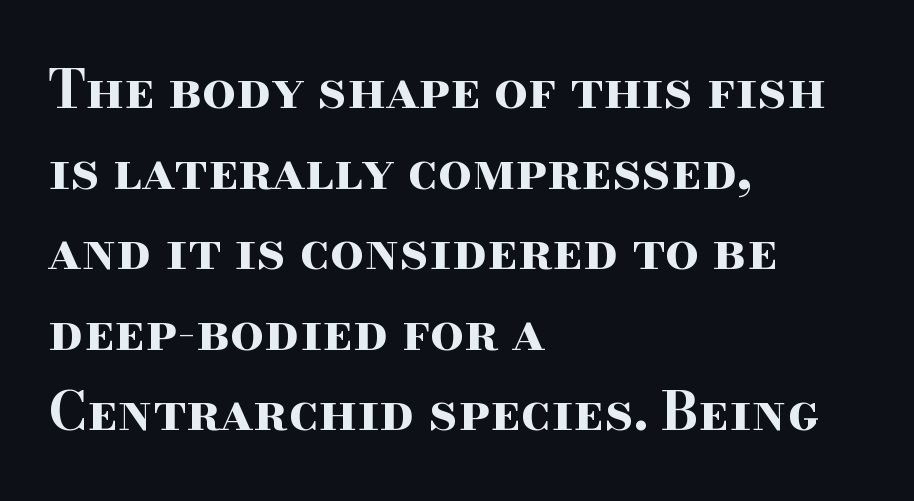
Q: Is the text bold? A: Yes.
Q: Is the text italic (slanted)? A: No, it is upright.
Q: Is the typeface a serif or a sans-serif typeface? A: Serif.
Q: Is the text underlined? A: No.
Q: How is the paragraph aligned? A: Left-aligned.
Q: Is the spacing between letters normal or unusually wide? A: Normal.
Q: Is the spacing between lines tight, normal or loose? A: Normal.
Q: Width (condensed, normal, or wide)? A: Wide.
Q: Stroke contrast? A: High.
Q: x-height? A: Small.
Q: Monospaced? A: No.
